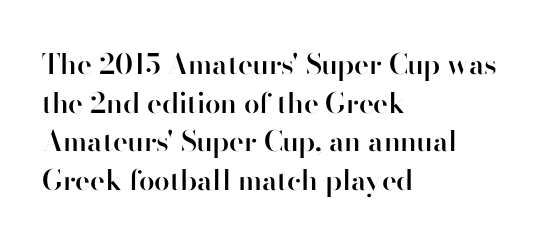
The image shows 28 px semibold sans-serif type, upright; set left-aligned, normal line spacing (1.38x), normal letter spacing, not underlined; high stroke contrast and a small x-height.
